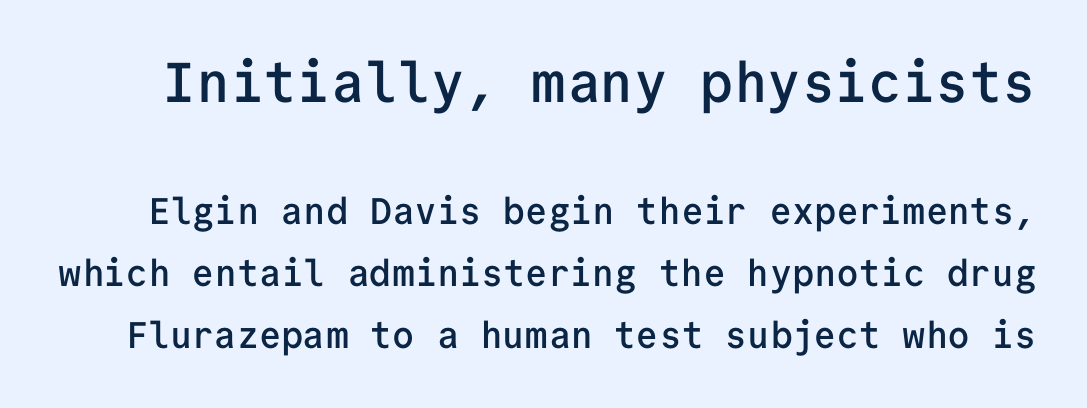
{"serif": "no", "italic": "no", "bold": "semi", "weight": "semibold", "width": "normal", "stroke_contrast": "low", "x_height": "medium", "monospaced": "yes", "underline": "no", "line_spacing": "normal", "line_spacing_ratio": 1.68, "letter_spacing": "normal", "letter_spacing_em": 0.0, "larger_block": "first", "size_ratio": 1.51, "glyph_px": 56}
